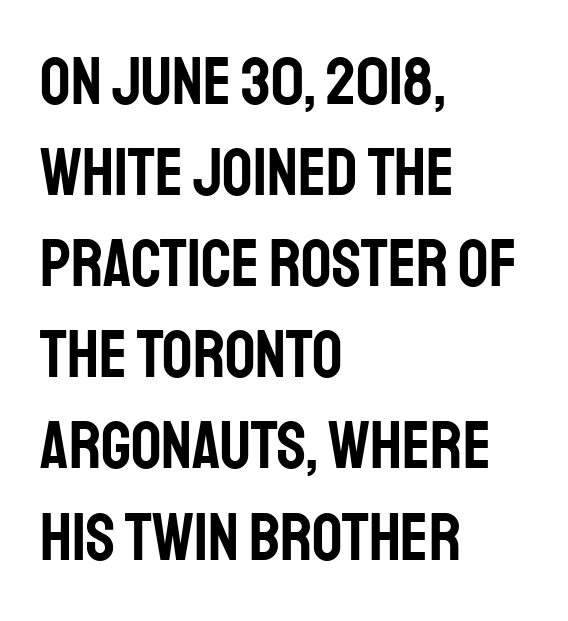
The image shows 67 px condensed sans-serif type, upright; set left-aligned, normal line spacing (1.36x), normal letter spacing, not underlined; low stroke contrast and a large x-height.
